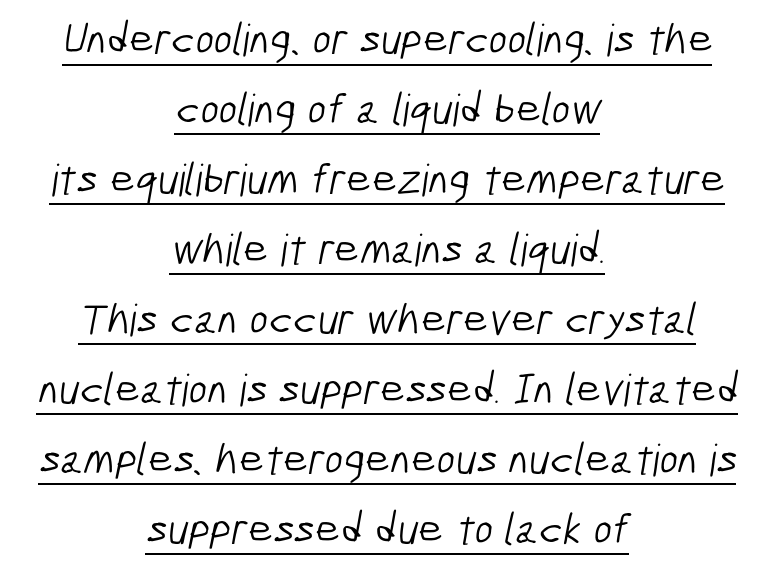
The specimen includes a rule beneath the text block's lines. Unbolded letterforms with no extra heft. Teacher's note: observe the equal gaps on both sides — that is centered alignment. Is there much room between lines? A standard amount, neither cramped nor airy.
